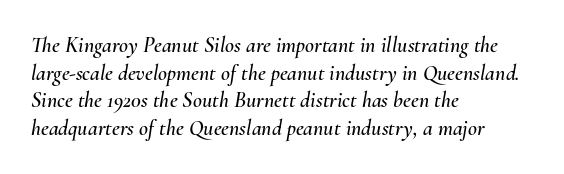
{"italic": "yes", "lean": "right", "slant_degrees": 10, "underline": "no", "align": "left", "line_spacing": "normal", "line_spacing_ratio": 1.26, "letter_spacing": "normal", "letter_spacing_em": 0.0, "glyph_px": 22}
